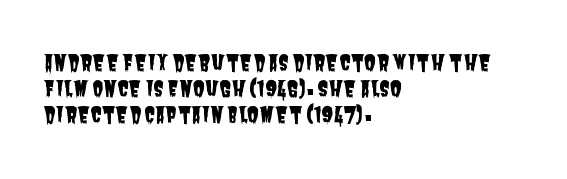
The image shows 21 px text type; set left-aligned, line spacing 1.23x, normal letter spacing, not underlined.
